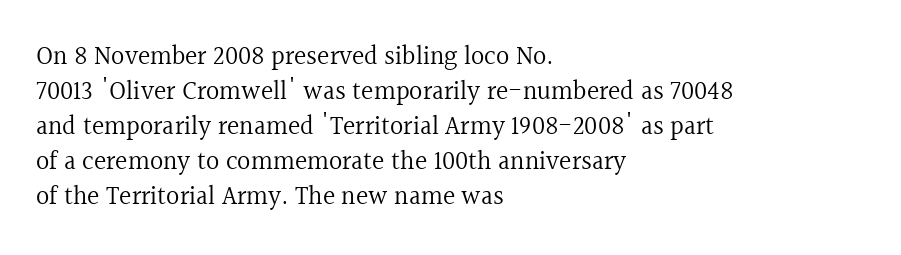
How are the letters spaced? Ordinarily, with no added tracking. Has an underline been added? It has not. Honestly, the row spacing looks completely unremarkable. The font is comparable to plain body text, perhaps lighter. Visually the block forms a straight wall on the left and a jagged coastline on the right.
